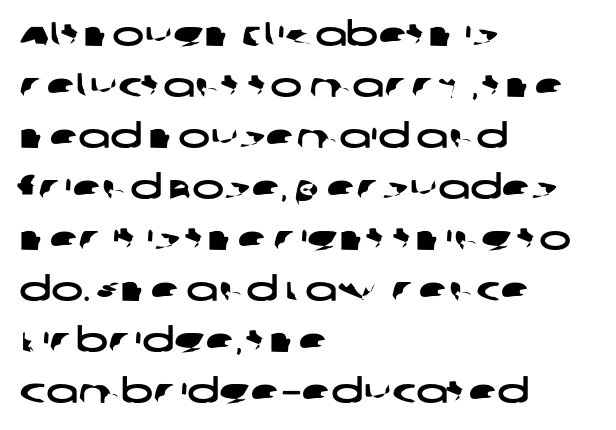
{"serif": "no", "width": "wide", "stroke_contrast": "low", "x_height": "large", "monospaced": "no", "underline": "no", "align": "left", "line_spacing": "normal", "line_spacing_ratio": 1.5, "letter_spacing": "normal", "letter_spacing_em": 0.0, "glyph_px": 34}
